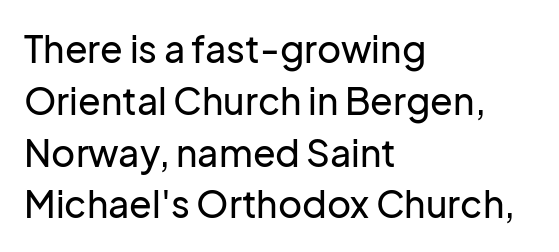
Q: Is the text italic (slanted)? A: No, it is upright.
Q: Is the typeface a serif or a sans-serif typeface? A: Sans-serif.
Q: Is the text underlined? A: No.
Q: How is the paragraph aligned? A: Left-aligned.
Q: Is the spacing between letters normal or unusually wide? A: Normal.
Q: Is the spacing between lines tight, normal or loose? A: Normal.
Q: Width (condensed, normal, or wide)? A: Normal.
Q: Stroke contrast? A: Low.
Q: x-height? A: Medium.
Q: Monospaced? A: No.
